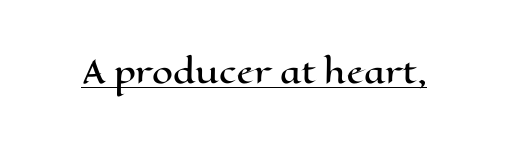
{"italic": "no", "width": "wide", "stroke_contrast": "high", "x_height": "medium", "monospaced": "no", "underline": "yes", "letter_spacing": "normal", "letter_spacing_em": 0.0, "glyph_px": 30}
